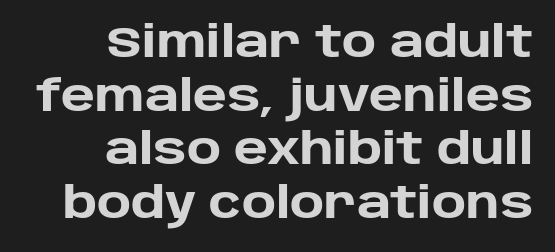
The image shows 43 px heavy sans-serif type, upright; set right-aligned, normal line spacing (1.25x), normal letter spacing, not underlined; low stroke contrast and a large x-height.
